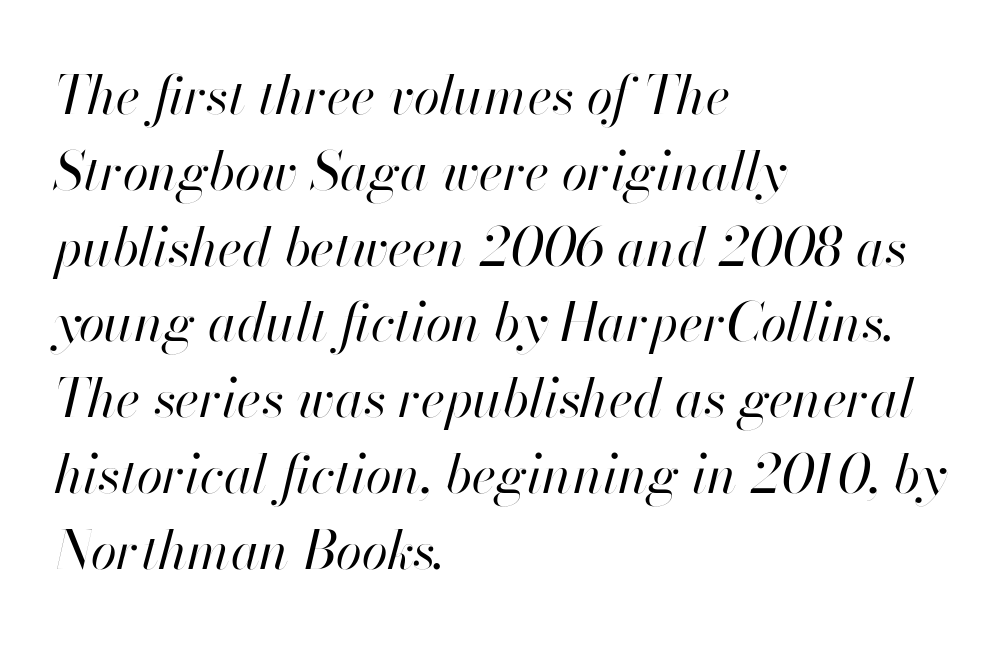
The glyphs look as if they've been sheared to an angle. Think standard paragraph weight, or any step lighter than that. Notice how the passage keeps a crisp vertical edge on the left only. Leading: standard. Each letter keeps its own natural width here, so spacing adapts to shape. Plain, unruled lines of type.
